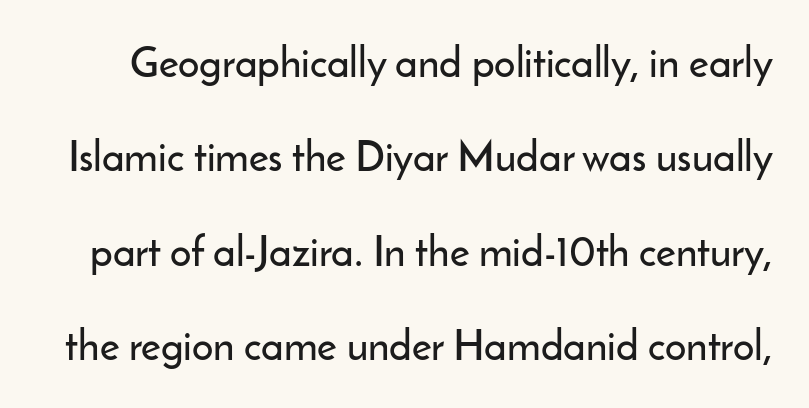
The image shows 42 px sans-serif type, upright; set loose line spacing (2.25x), normal letter spacing, not underlined; low stroke contrast and a small x-height.
